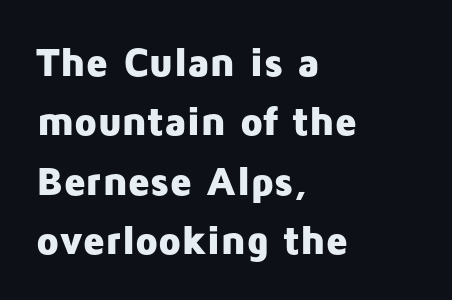
The image shows 41 px heavy sans-serif type, upright; set left-aligned, normal line spacing (1.45x), normal letter spacing, not underlined; low stroke contrast and a medium x-height.
